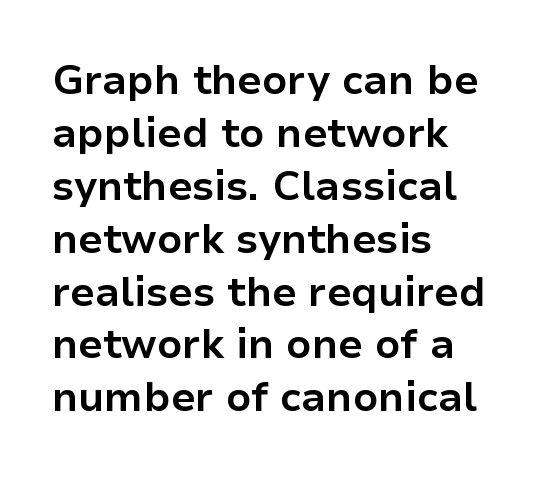
{"serif": "no", "italic": "no", "bold": "yes", "weight": "bold", "width": "normal", "stroke_contrast": "low", "x_height": "medium", "monospaced": "no", "underline": "no", "align": "left", "line_spacing": "normal", "line_spacing_ratio": 1.29, "letter_spacing": "normal", "letter_spacing_em": 0.0, "glyph_px": 41}
